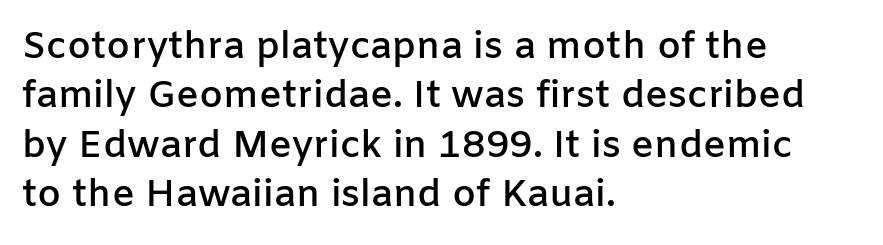
Q: Is the text bold? A: Semi-bold.
Q: Is the text italic (slanted)? A: No, it is upright.
Q: Is the typeface a serif or a sans-serif typeface? A: Sans-serif.
Q: Is the text underlined? A: No.
Q: How is the paragraph aligned? A: Left-aligned.
Q: Is the spacing between letters normal or unusually wide? A: Normal.
Q: Is the spacing between lines tight, normal or loose? A: Normal.
Q: Width (condensed, normal, or wide)? A: Normal.
Q: Stroke contrast? A: Low.
Q: x-height? A: Medium.
Q: Monospaced? A: No.
